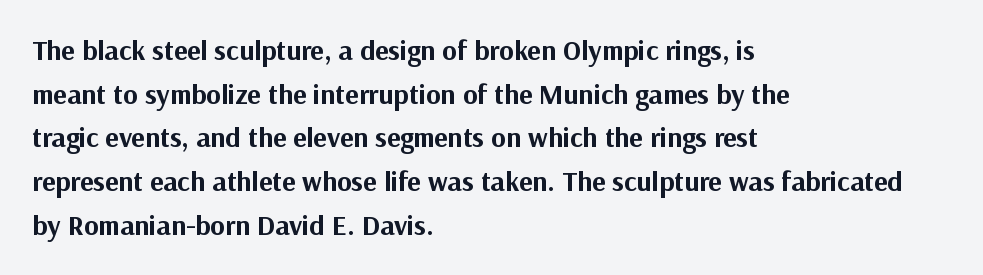
{"serif": "no", "italic": "no", "bold": "yes", "weight": "bold", "width": "normal", "stroke_contrast": "medium", "x_height": "medium", "monospaced": "no", "underline": "no", "align": "left", "line_spacing": "normal", "line_spacing_ratio": 1.56, "letter_spacing": "normal", "letter_spacing_em": 0.0, "glyph_px": 28}
